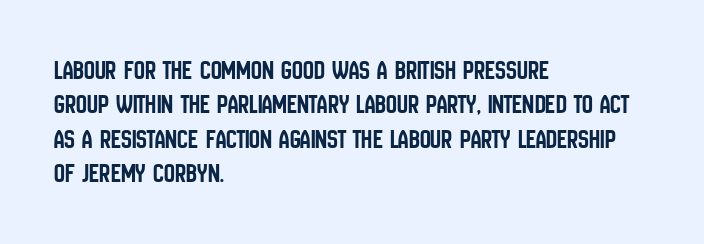
Do the letters lean? They stand straight. Lines of text with bare space underneath. The passage shown stacks its lines at a standard gap. Casual observation: everything's shoved over to the left.
